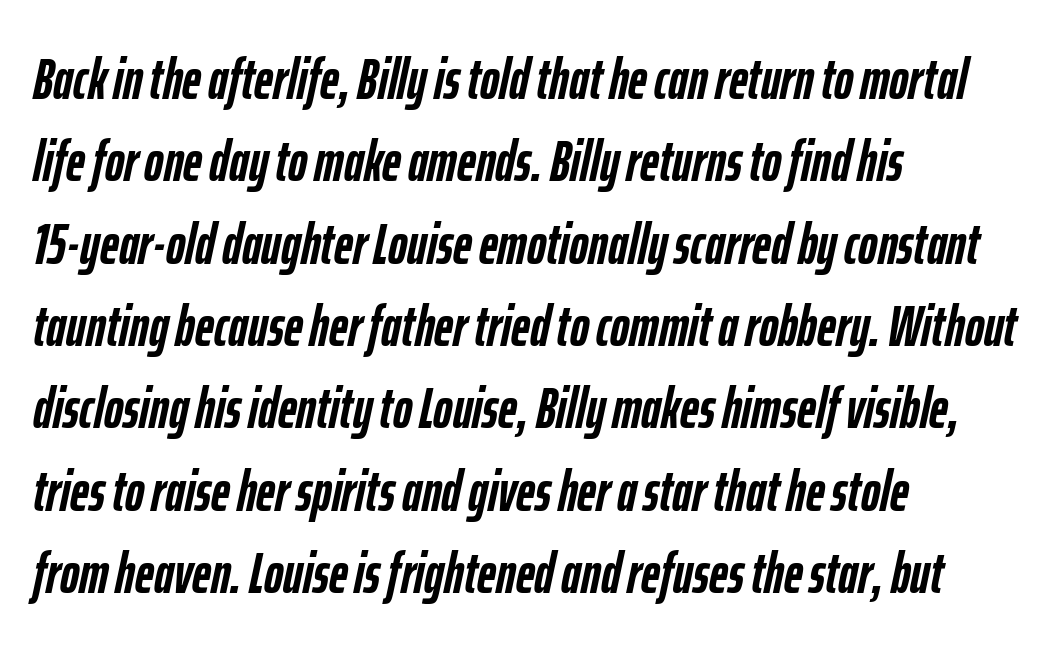
The image shows 58 px semibold, condensed type, italic (leaning right); set left-aligned, normal line spacing (1.42x), normal letter spacing, not underlined; low stroke contrast and a medium x-height.
